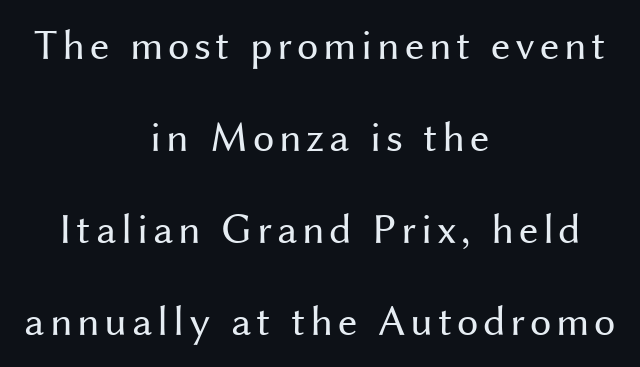
{"serif": "no", "italic": "no", "bold": "no", "weight": "regular", "width": "normal", "stroke_contrast": "medium", "x_height": "medium", "monospaced": "no", "underline": "no", "align": "center", "line_spacing": "loose", "line_spacing_ratio": 2.14, "glyph_px": 43}
